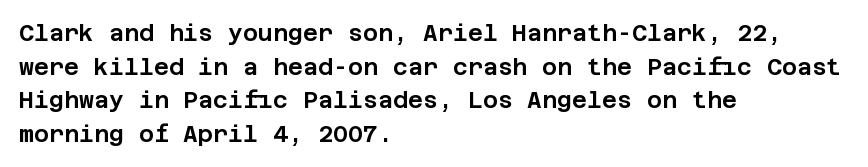
Notice how the passage keeps a crisp vertical edge on the left only. Ascenders rise straight up at ninety degrees. The passage shown is not underscored anywhere. Tracking value appears to be zero — textbook default spacing.
